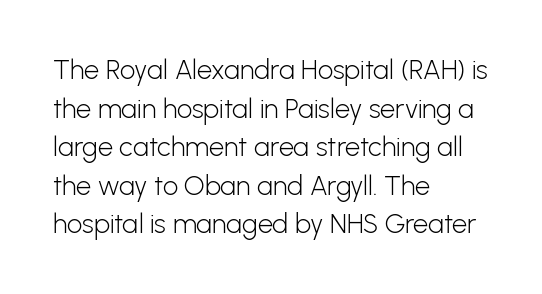
Q: Is the text bold? A: No.
Q: Is the text italic (slanted)? A: No, it is upright.
Q: Is the text underlined? A: No.
Q: How is the paragraph aligned? A: Left-aligned.
Q: Is the spacing between letters normal or unusually wide? A: Normal.
Q: Is the spacing between lines tight, normal or loose? A: Normal.
